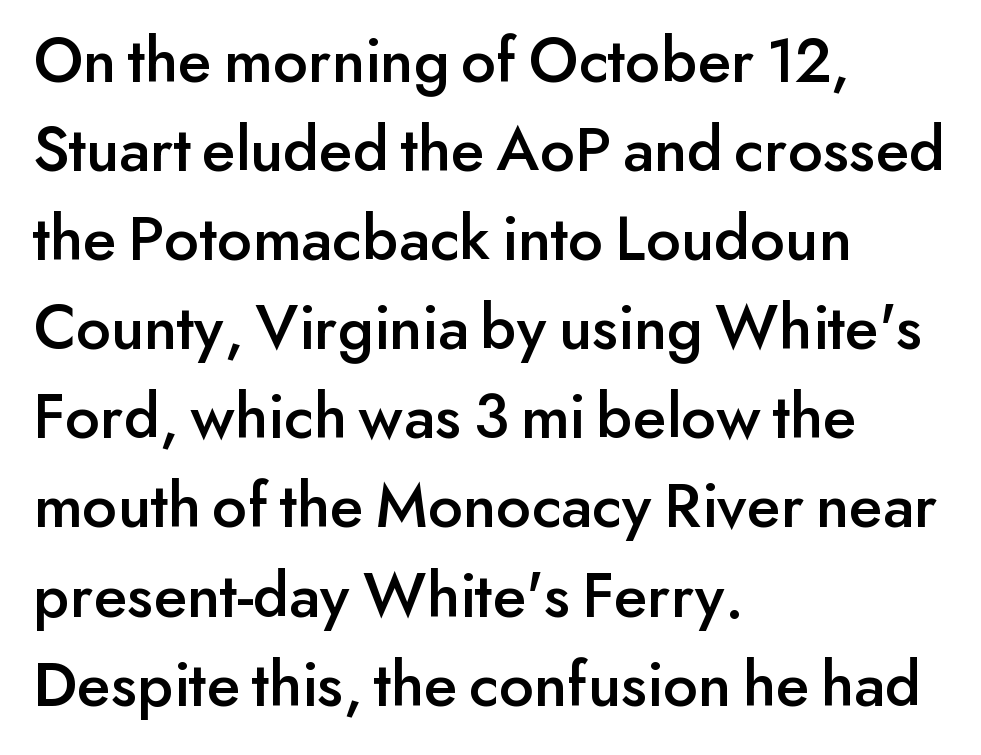
{"serif": "no", "italic": "no", "width": "normal", "stroke_contrast": "low", "x_height": "small", "monospaced": "no", "underline": "no", "align": "left", "line_spacing": "normal", "line_spacing_ratio": 1.35, "letter_spacing": "normal", "letter_spacing_em": 0.0, "glyph_px": 66}
